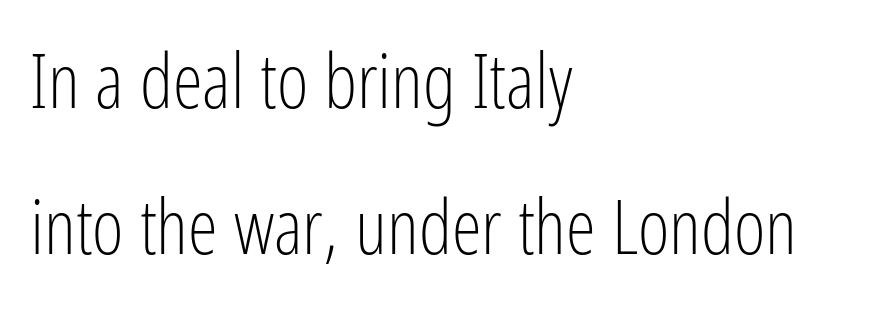
{"serif": "no", "italic": "no", "bold": "no", "weight": "light", "width": "condensed", "stroke_contrast": "low", "x_height": "medium", "monospaced": "no", "underline": "no", "align": "left", "line_spacing": "loose", "line_spacing_ratio": 1.92, "letter_spacing": "normal", "letter_spacing_em": 0.0, "glyph_px": 76}
